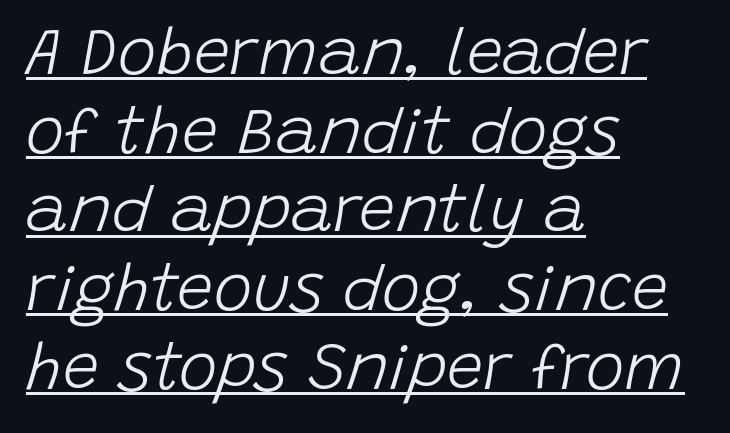
Layout note: lines flush left. A typesetter would mark this as italic. The horizontal fit of the characters is conventional and even. You could not count columns in this text — the font is proportionally spaced. Weight: in the light-to-regular range. Somebody hit Ctrl+U on this one — the words are underlined.
